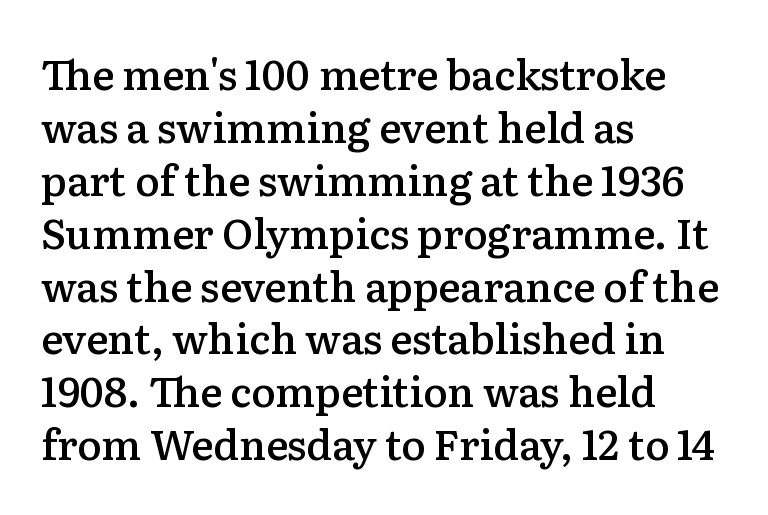
The image shows 41 px semibold serif type, upright; set left-aligned, normal line spacing (1.29x), normal letter spacing, not underlined; low stroke contrast and a medium x-height.
